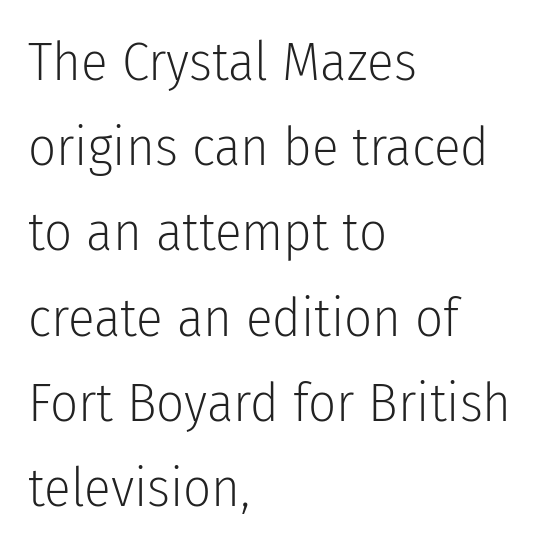
{"serif": "no", "italic": "no", "bold": "no", "weight": "light", "width": "condensed", "stroke_contrast": "low", "x_height": "medium", "monospaced": "no", "underline": "no", "align": "left", "line_spacing": "normal", "line_spacing_ratio": 1.55, "letter_spacing": "normal", "letter_spacing_em": 0.0, "glyph_px": 55}
